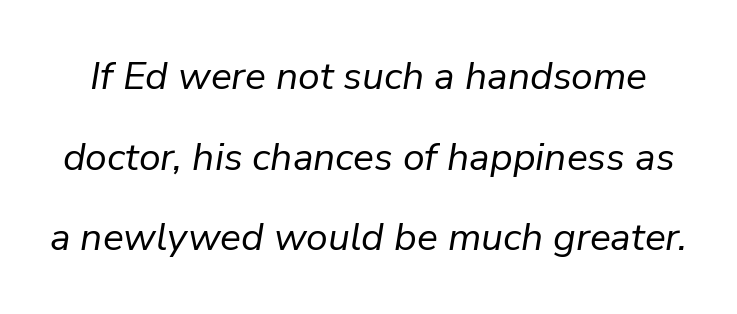
The image shows 39 px regular-weight type, italic (leaning right); set loose line spacing (2.07x), normal letter spacing, not underlined; low stroke contrast and a medium x-height.
